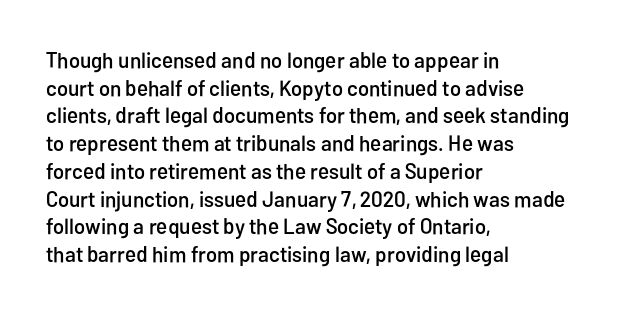
The image shows 22 px text type, upright; set left-aligned, normal line spacing (1.26x), normal letter spacing, not underlined.
